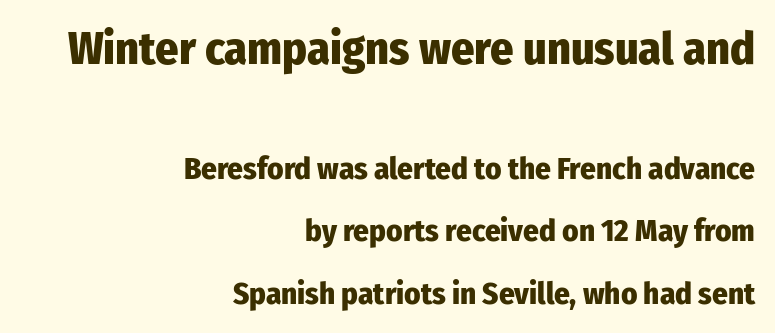
Is there much room between lines? Yes — plenty of vertical air separates them. Is this a fixed-width face? No — the glyphs have proportional, varying widths. Italic: no, the glyphs are upright roman. Check the space under the baseline: it is left empty. You could call the tracking neutral — neither tight nor loose. Heft: maximum for text — a bold.
